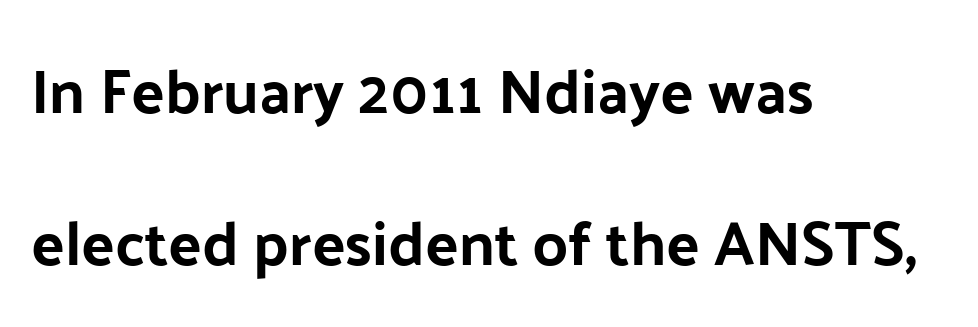
These lines are rendered in a variable-pitch font. Compared with typical body copy, the letter spacing here is the same. A typesetter would mark this as roman, not italic. A classic flush-left, rag-right setting is used for this passage. Underlining? Definitely not there.
